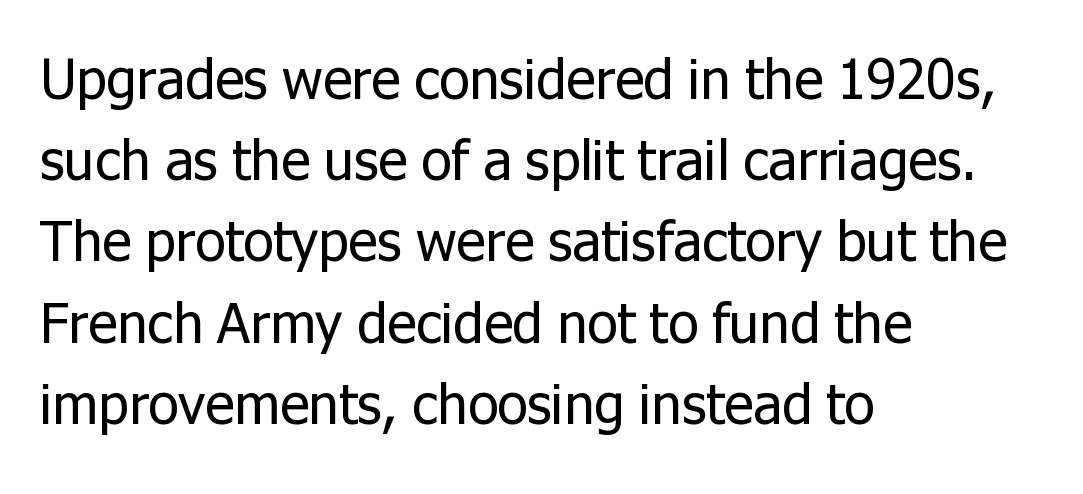
Q: Is the text bold? A: No.
Q: Is the text italic (slanted)? A: No, it is upright.
Q: Is the typeface a serif or a sans-serif typeface? A: Sans-serif.
Q: Is the text underlined? A: No.
Q: How is the paragraph aligned? A: Left-aligned.
Q: Is the spacing between letters normal or unusually wide? A: Normal.
Q: Is the spacing between lines tight, normal or loose? A: Normal.
Q: Width (condensed, normal, or wide)? A: Normal.
Q: Stroke contrast? A: Low.
Q: x-height? A: Medium.
Q: Monospaced? A: No.
